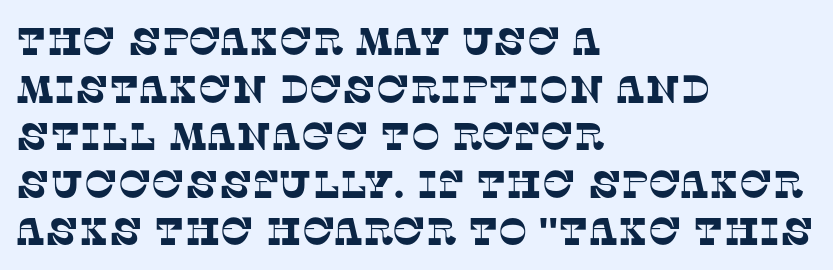
Q: Is the typeface a serif or a sans-serif typeface? A: Serif.
Q: Is the text underlined? A: No.
Q: How is the paragraph aligned? A: Left-aligned.
Q: Is the spacing between letters normal or unusually wide? A: Normal.
Q: Width (condensed, normal, or wide)? A: Normal.
Q: Stroke contrast? A: Low.
Q: x-height? A: Large.
Q: Monospaced? A: No.
